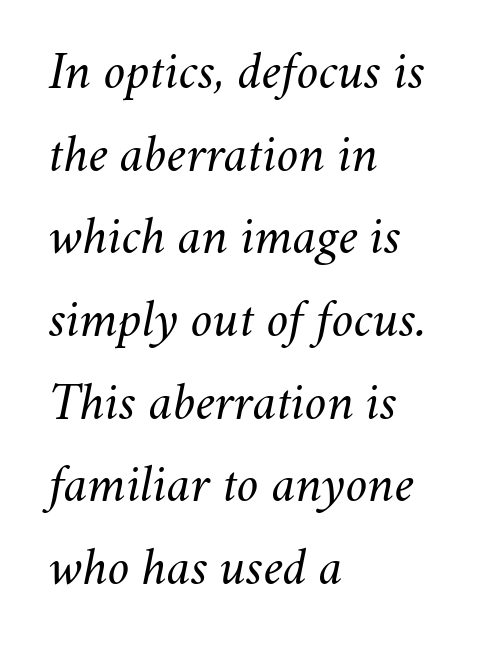
The image shows 53 px regular-weight type, italic (leaning right); set left-aligned, normal line spacing (1.56x), normal letter spacing, not underlined; medium stroke contrast and a small x-height.
